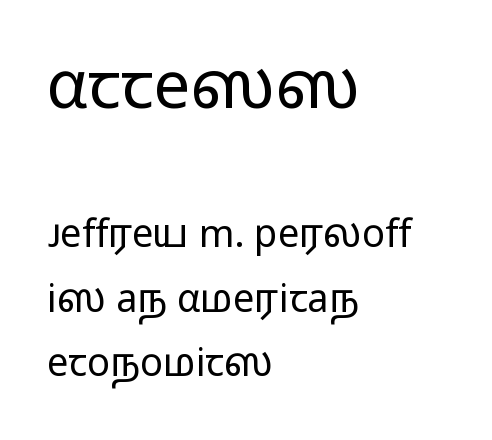
Q: Is the text bold? A: No.
Q: Is the text italic (slanted)? A: No, it is upright.
Q: Is the typeface a serif or a sans-serif typeface? A: Sans-serif.
Q: Is the text underlined? A: No.
Q: How is the paragraph aligned? A: Left-aligned.
Q: Is the spacing between letters normal or unusually wide? A: Normal.
Q: Is the spacing between lines tight, normal or loose? A: Normal.
Q: Which block of text is set in a larger size, the first (top) or the second (bottom)? A: The first (top) one.
Q: Width (condensed, normal, or wide)? A: Wide.
Q: Stroke contrast? A: Low.
Q: x-height? A: Medium.
Q: Monospaced? A: No.
